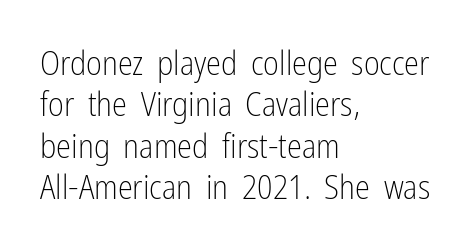
Do the letters lean? They stand straight. Is this a sans? Yes — the strokes have no serifs. Only glyphs here, with clear space below each row. Think of a printed novel: that variable character pitch is what you see here. A quiet, ordinary-to-light weight characterises the typeface. The passage is arranged the way most books set body copy — flush left.
